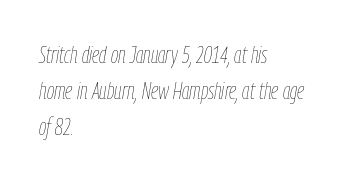
The image shows 24 px text type, italic (leaning right); set left-aligned, normal line spacing (1.49x), normal letter spacing, not underlined.
